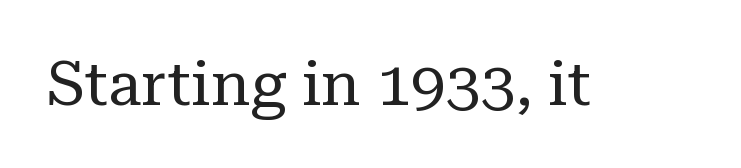
Q: Is the text bold? A: No.
Q: Is the text italic (slanted)? A: No, it is upright.
Q: Is the typeface a serif or a sans-serif typeface? A: Serif.
Q: Is the text underlined? A: No.
Q: Is the spacing between letters normal or unusually wide? A: Normal.
Q: Width (condensed, normal, or wide)? A: Normal.
Q: Stroke contrast? A: Low.
Q: x-height? A: Medium.
Q: Monospaced? A: No.
